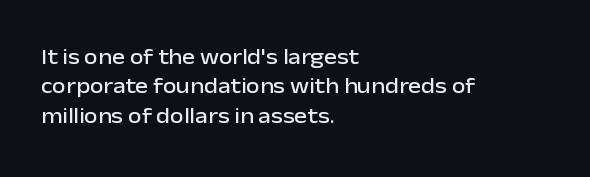
Q: Is the text italic (slanted)? A: No, it is upright.
Q: Is the text underlined? A: No.
Q: How is the paragraph aligned? A: Left-aligned.
Q: Is the spacing between letters normal or unusually wide? A: Normal.
Q: Is the spacing between lines tight, normal or loose? A: Normal.
